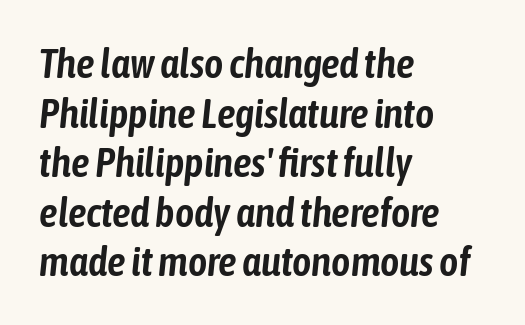
{"italic": "yes", "lean": "right", "slant_degrees": 6, "width": "condensed", "stroke_contrast": "low", "x_height": "medium", "monospaced": "no", "underline": "no", "align": "left", "line_spacing_ratio": 1.21, "letter_spacing": "normal", "letter_spacing_em": 0.0, "glyph_px": 41}
